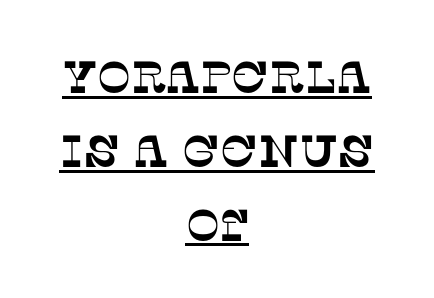
Q: Is the typeface a serif or a sans-serif typeface? A: Serif.
Q: Is the text underlined? A: Yes.
Q: How is the paragraph aligned? A: Centered.
Q: Is the spacing between letters normal or unusually wide? A: Normal.
Q: Is the spacing between lines tight, normal or loose? A: Normal.
Q: Width (condensed, normal, or wide)? A: Normal.
Q: Stroke contrast? A: Low.
Q: x-height? A: Large.
Q: Monospaced? A: No.
